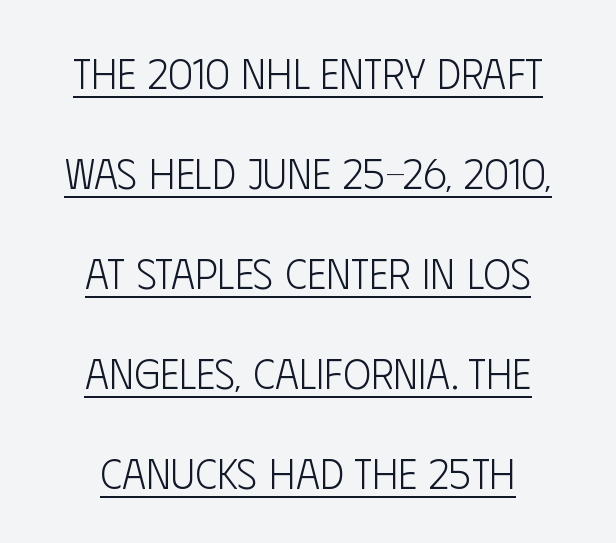
Q: Is the text bold? A: No.
Q: Is the text italic (slanted)? A: No, it is upright.
Q: Is the typeface a serif or a sans-serif typeface? A: Sans-serif.
Q: Is the text underlined? A: Yes.
Q: How is the paragraph aligned? A: Centered.
Q: Is the spacing between letters normal or unusually wide? A: Normal.
Q: Is the spacing between lines tight, normal or loose? A: Loose.
Q: Width (condensed, normal, or wide)? A: Condensed.
Q: Stroke contrast? A: Low.
Q: x-height? A: Large.
Q: Monospaced? A: No.
